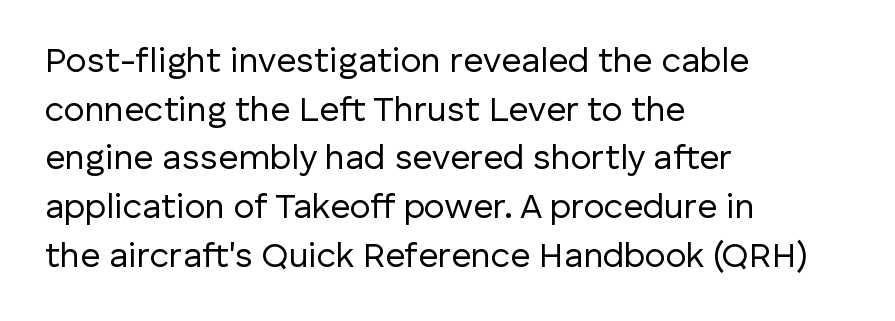
{"serif": "no", "italic": "no", "bold": "no", "weight": "regular", "width": "normal", "stroke_contrast": "low", "x_height": "medium", "monospaced": "no", "underline": "no", "align": "left", "line_spacing": "normal", "line_spacing_ratio": 1.39, "letter_spacing": "normal", "letter_spacing_em": 0.0, "glyph_px": 35}
